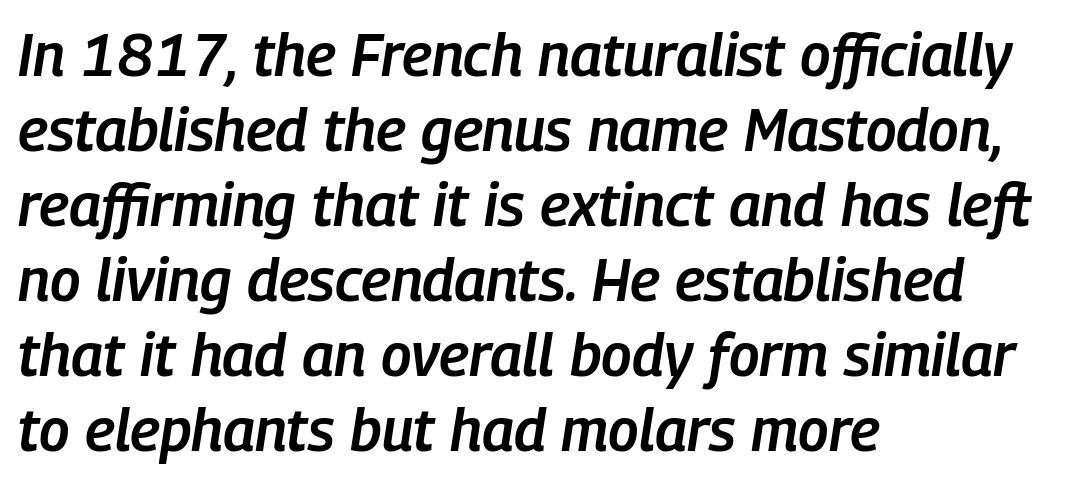
Moderately thickened strokes mark this as semibold type. Leftover space on each line is placed entirely after the last word. Leading matches the norm, producing a regular column. Plain, unruled lines of type.
